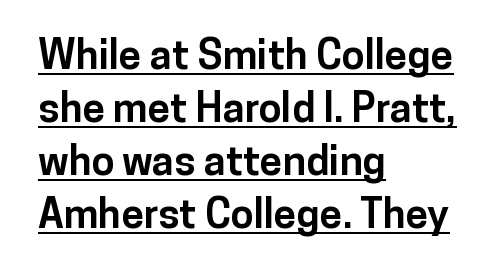
Q: Is the text bold? A: Yes.
Q: Is the text italic (slanted)? A: No, it is upright.
Q: Is the typeface a serif or a sans-serif typeface? A: Sans-serif.
Q: Is the text underlined? A: Yes.
Q: How is the paragraph aligned? A: Left-aligned.
Q: Is the spacing between letters normal or unusually wide? A: Normal.
Q: Is the spacing between lines tight, normal or loose? A: Normal.
Q: Width (condensed, normal, or wide)? A: Normal.
Q: Stroke contrast? A: Low.
Q: x-height? A: Medium.
Q: Monospaced? A: No.
